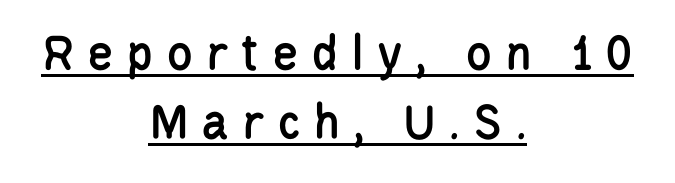
Q: Is the text italic (slanted)? A: No, it is upright.
Q: Is the typeface a serif or a sans-serif typeface? A: Sans-serif.
Q: Is the text underlined? A: Yes.
Q: How is the paragraph aligned? A: Centered.
Q: Is the spacing between letters normal or unusually wide? A: Unusually wide.
Q: Is the spacing between lines tight, normal or loose? A: Normal.
Q: Width (condensed, normal, or wide)? A: Condensed.
Q: Stroke contrast? A: Low.
Q: x-height? A: Large.
Q: Monospaced? A: No.
